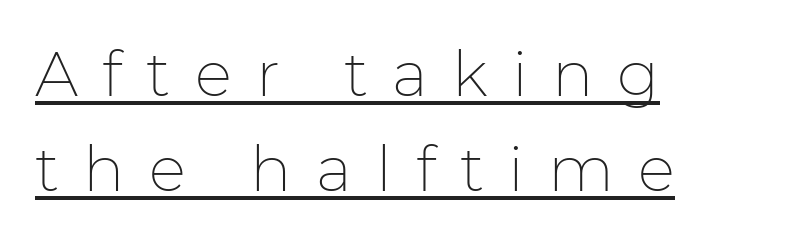
The image shows 62 px thin sans-serif type, upright; set left-aligned, normal line spacing (1.54x), unusually wide letter spacing (+0.39 em), underlined; low stroke contrast and a medium x-height.
